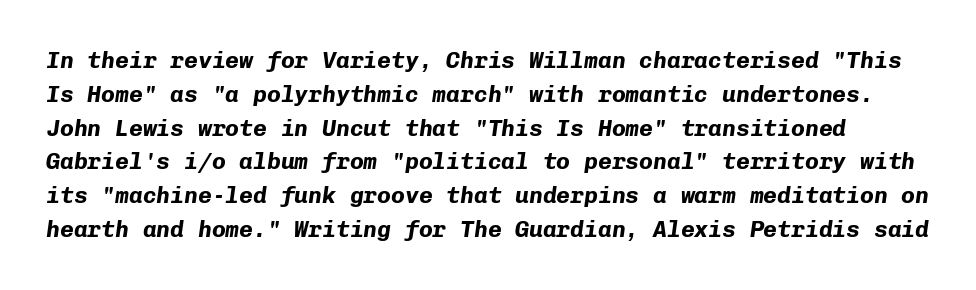
Successive baselines arrive at the customary interval. Pretty heavy lettering here — definitely bold. Plain, unruled lines of type. The letters are slanted; this is an italic face. The rendering keeps characters at their native spacing.
